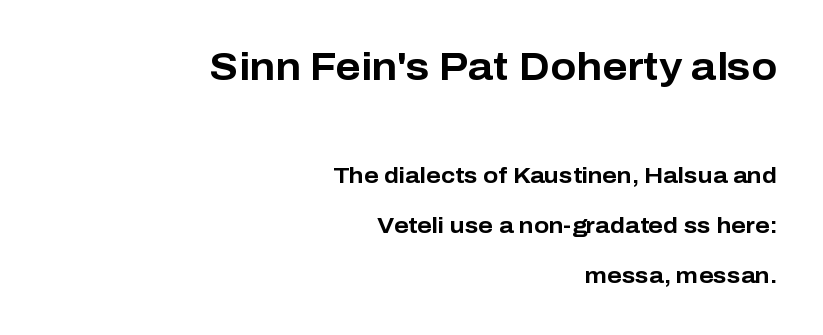
Q: Is the text bold? A: Yes.
Q: Is the text italic (slanted)? A: No, it is upright.
Q: Is the typeface a serif or a sans-serif typeface? A: Sans-serif.
Q: Is the text underlined? A: No.
Q: How is the paragraph aligned? A: Right-aligned.
Q: Is the spacing between letters normal or unusually wide? A: Normal.
Q: Is the spacing between lines tight, normal or loose? A: Loose.
Q: Which block of text is set in a larger size, the first (top) or the second (bottom)? A: The first (top) one.
Q: Width (condensed, normal, or wide)? A: Normal.
Q: Stroke contrast? A: Low.
Q: x-height? A: Medium.
Q: Monospaced? A: No.
